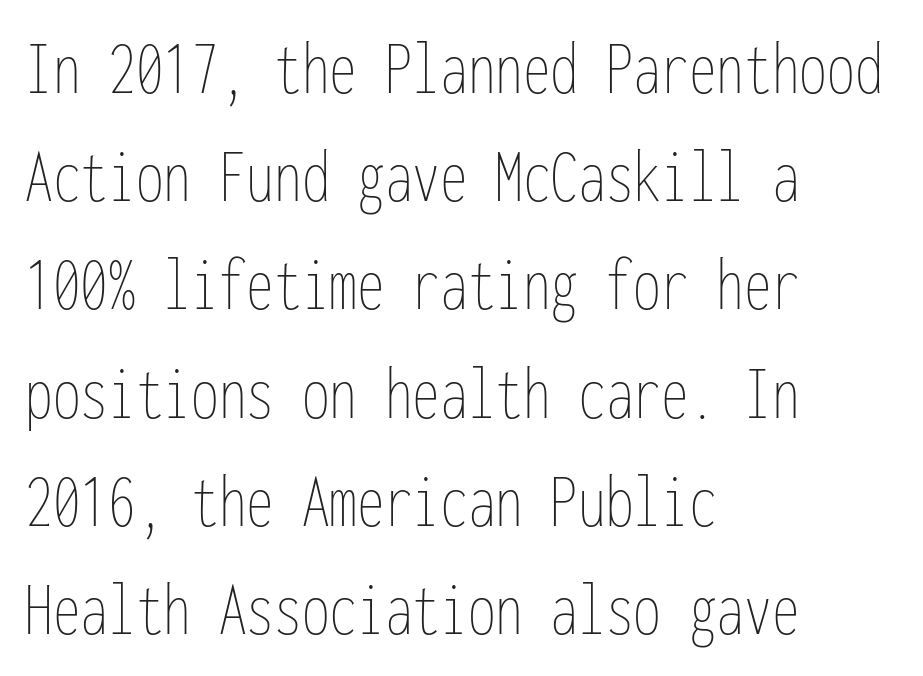
The image shows 79 px thin, condensed type, upright, monospaced; set left-aligned, normal line spacing (1.37x), normal letter spacing, not underlined; low stroke contrast and a medium x-height.
